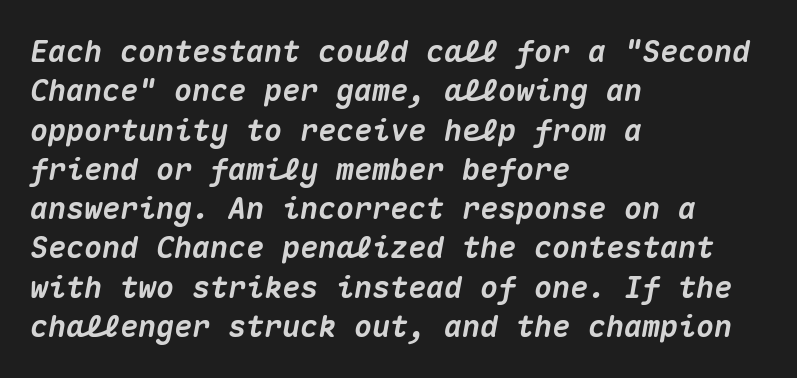
{"italic": "yes", "lean": "right", "slant_degrees": 10, "bold": "yes", "weight": "heavy", "width": "normal", "stroke_contrast": "medium", "x_height": "medium", "monospaced": "yes", "underline": "no", "align": "left", "line_spacing": "normal", "line_spacing_ratio": 1.31, "letter_spacing": "normal", "letter_spacing_em": 0.0, "glyph_px": 30}
